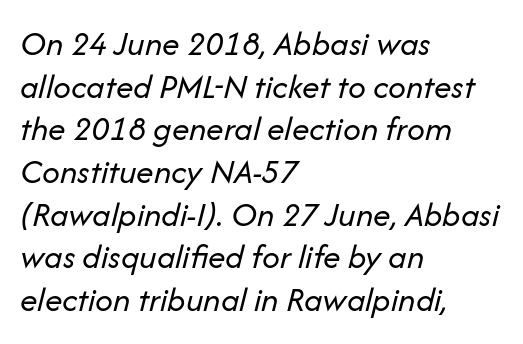
The compositor pushed each line to the left boundary. The area under the type is left untouched. These glyphs show unthickened strokes, regular width or finer. Does the lettering tilt? It does — this is italic. Standard letterfit; no display-style spreading of the glyphs. The rendering uses natural spacing where letterforms have individual widths.
